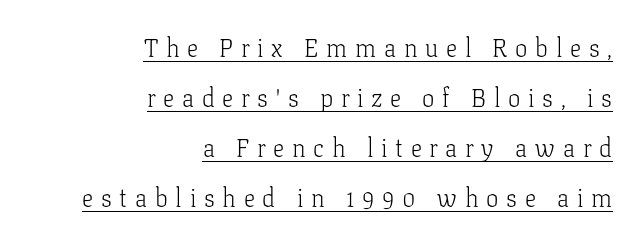
The paragraph shown leans on its right margin. Successive baselines arrive slowly, with a big drop between each. The type sits square on the baseline with zero lean. A quiet, ordinary-to-light weight characterises the typeface. Students, observe the line beneath the letters — that is underlining.
